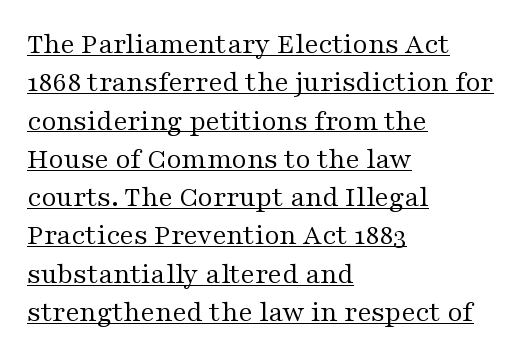
Typographically, this falls in the serif category. Is this a heavy cut? Hardly; it is regular or lighter. Nobody touched the tracking dial on this one. Tall strokes in this sample are plumb rather than angled.
